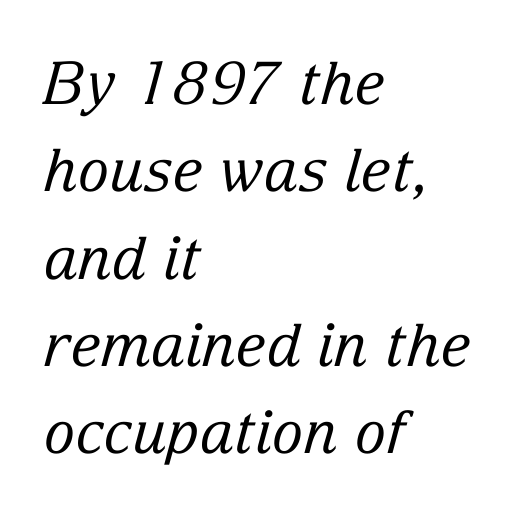
The image shows 59 px regular-weight serif type, italic (leaning right); set left-aligned, normal line spacing (1.48x), normal letter spacing, not underlined; low stroke contrast and a medium x-height.
